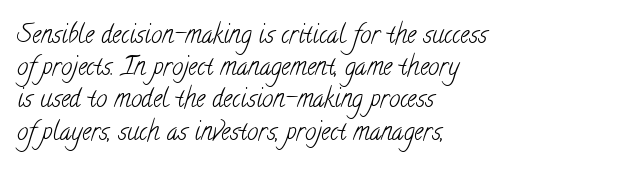
Q: Is the text bold? A: No.
Q: Is the text underlined? A: No.
Q: How is the paragraph aligned? A: Left-aligned.
Q: Is the spacing between letters normal or unusually wide? A: Normal.
Q: Is the spacing between lines tight, normal or loose? A: Normal.
